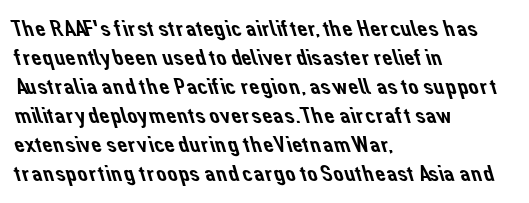
Glyph-to-glyph distance matches everyday printed text. Short and long lines alike share a common starting point at left. Check the space under the baseline: it is left empty. These lines sit exactly where default settings would place them.
